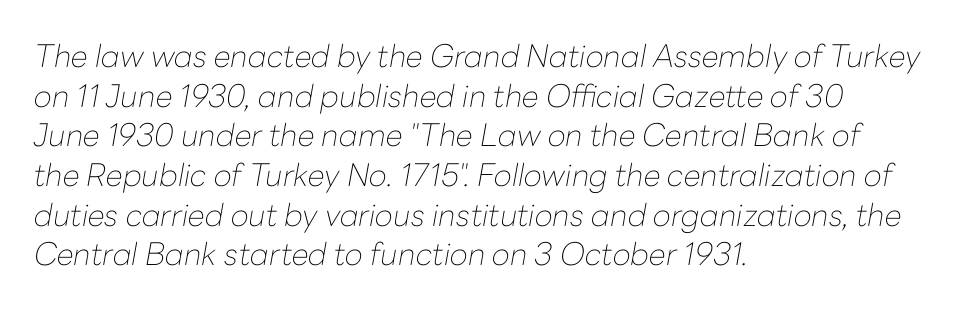
Q: Is the text bold? A: No.
Q: Is the text italic (slanted)? A: Yes, it leans right by about 10 degrees.
Q: Is the text underlined? A: No.
Q: How is the paragraph aligned? A: Left-aligned.
Q: Is the spacing between letters normal or unusually wide? A: Normal.
Q: Is the spacing between lines tight, normal or loose? A: Normal.
Q: Width (condensed, normal, or wide)? A: Normal.
Q: Stroke contrast? A: Low.
Q: x-height? A: Medium.
Q: Monospaced? A: No.
